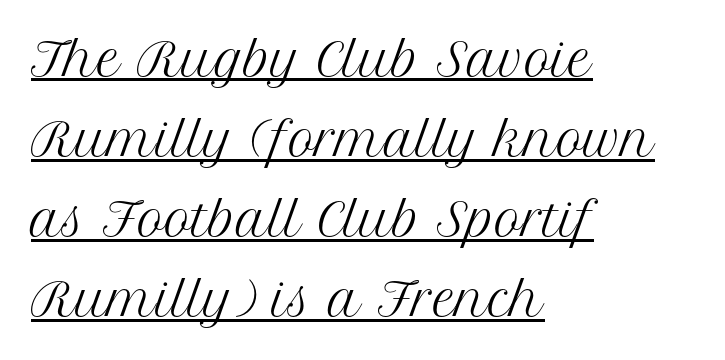
{"serif": "yes", "bold": "no", "weight": "regular", "width": "normal", "stroke_contrast": "medium", "x_height": "medium", "monospaced": "no", "underline": "yes", "align": "left", "line_spacing_ratio": 1.78, "letter_spacing": "normal", "letter_spacing_em": 0.0, "glyph_px": 45}
